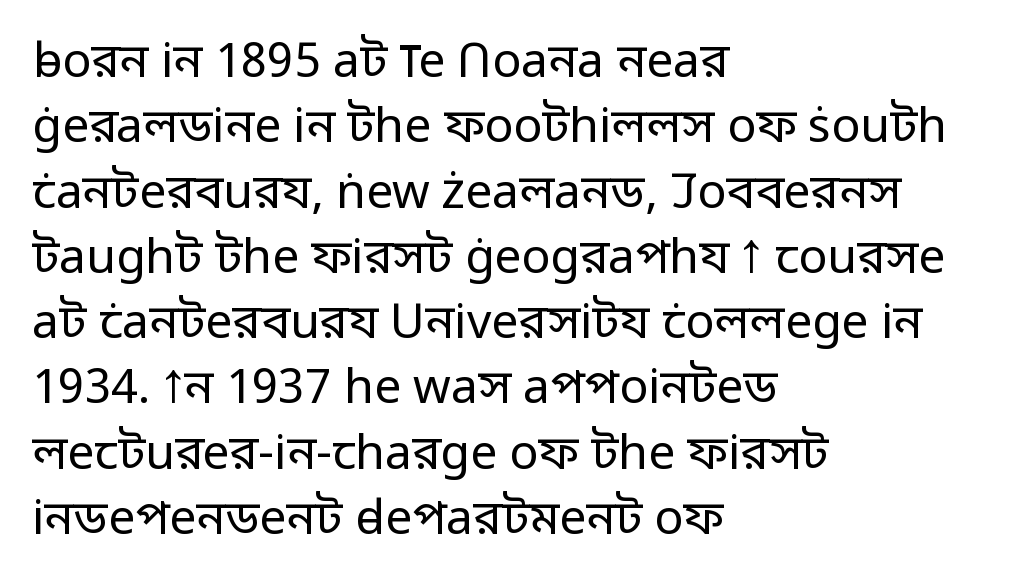
Q: Is the text bold? A: No.
Q: Is the text italic (slanted)? A: No, it is upright.
Q: Is the typeface a serif or a sans-serif typeface? A: Sans-serif.
Q: Is the text underlined? A: No.
Q: How is the paragraph aligned? A: Left-aligned.
Q: Is the spacing between letters normal or unusually wide? A: Normal.
Q: Is the spacing between lines tight, normal or loose? A: Normal.
Q: Width (condensed, normal, or wide)? A: Normal.
Q: Stroke contrast? A: Low.
Q: x-height? A: Medium.
Q: Monospaced? A: No.
